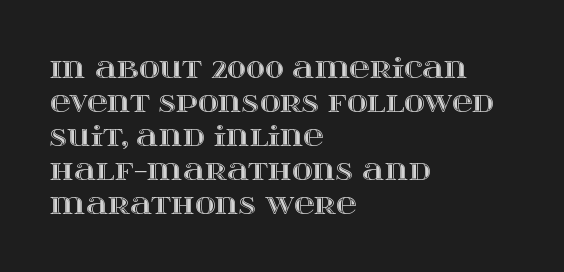
Q: Is the text italic (slanted)? A: No, it is upright.
Q: Is the text underlined? A: No.
Q: How is the paragraph aligned? A: Left-aligned.
Q: Is the spacing between letters normal or unusually wide? A: Normal.
Q: Width (condensed, normal, or wide)? A: Wide.
Q: x-height? A: Large.
Q: Monospaced? A: No.
